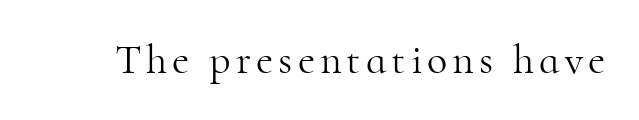
The image shows 42 px light serif type, upright; set not underlined; high stroke contrast and a small x-height.
